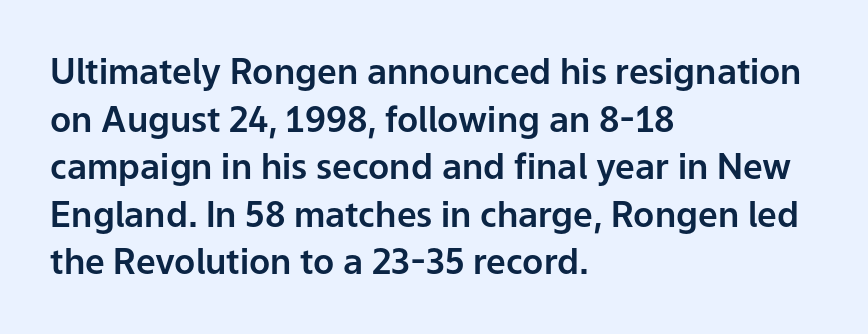
{"serif": "no", "italic": "no", "width": "normal", "stroke_contrast": "low", "x_height": "medium", "monospaced": "no", "underline": "no", "align": "left", "line_spacing": "normal", "line_spacing_ratio": 1.36, "letter_spacing": "normal", "letter_spacing_em": 0.0, "glyph_px": 35}
